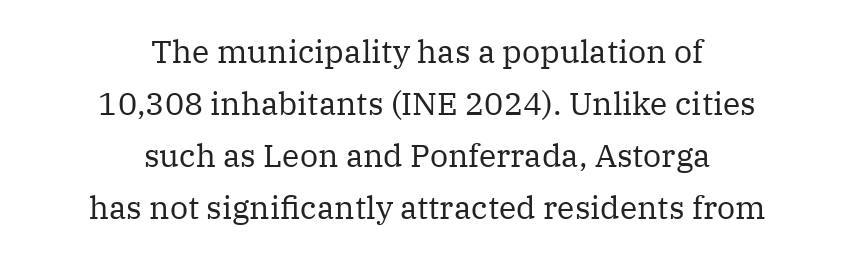
The image shows 32 px regular-weight serif type, upright; set centered, normal line spacing (1.62x), normal letter spacing, not underlined; medium stroke contrast and a medium x-height.
